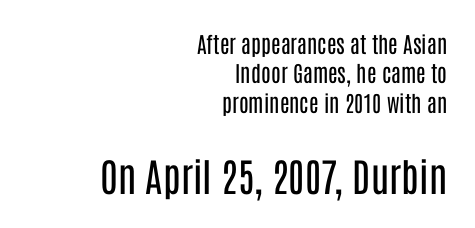
Q: Is the text bold? A: No.
Q: Is the text italic (slanted)? A: No, it is upright.
Q: Is the typeface a serif or a sans-serif typeface? A: Sans-serif.
Q: Is the text underlined? A: No.
Q: How is the paragraph aligned? A: Right-aligned.
Q: Is the spacing between letters normal or unusually wide? A: Normal.
Q: Is the spacing between lines tight, normal or loose? A: Normal.
Q: Which block of text is set in a larger size, the first (top) or the second (bottom)? A: The second (bottom) one.
Q: Width (condensed, normal, or wide)? A: Condensed.
Q: Stroke contrast? A: Low.
Q: x-height? A: Large.
Q: Monospaced? A: No.
